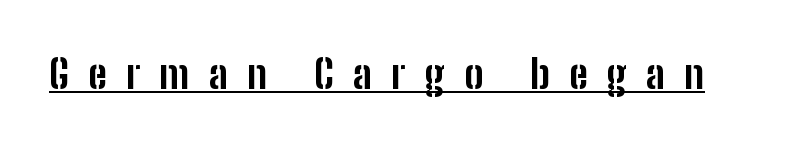
Q: Is the text bold? A: Yes.
Q: Is the text italic (slanted)? A: No, it is upright.
Q: Is the typeface a serif or a sans-serif typeface? A: Sans-serif.
Q: Is the text underlined? A: Yes.
Q: Is the spacing between letters normal or unusually wide? A: Unusually wide.
Q: Width (condensed, normal, or wide)? A: Condensed.
Q: Stroke contrast? A: Low.
Q: x-height? A: Medium.
Q: Monospaced? A: No.
